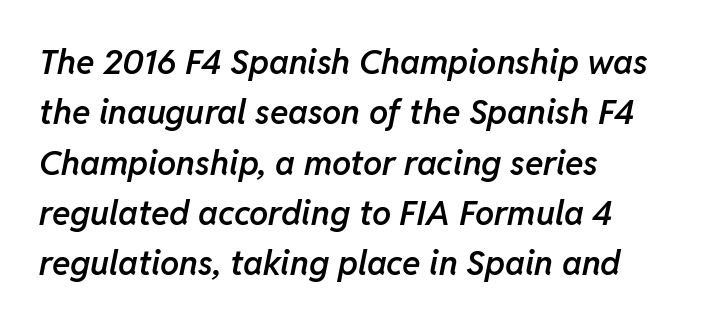
Line starts are locked; line ends wander. Lines of text with bare space underneath. The type is set solid horizontally, with unmodified tracking. You could not count columns in this text — the font is proportionally spaced. Regarding leading, the lines here are spaced in the standard way.
